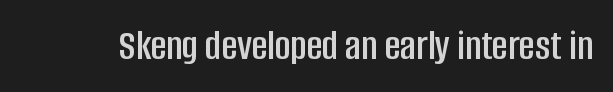
The image shows 43 px condensed sans-serif type, upright; set normal letter spacing, not underlined; low stroke contrast and a large x-height.
